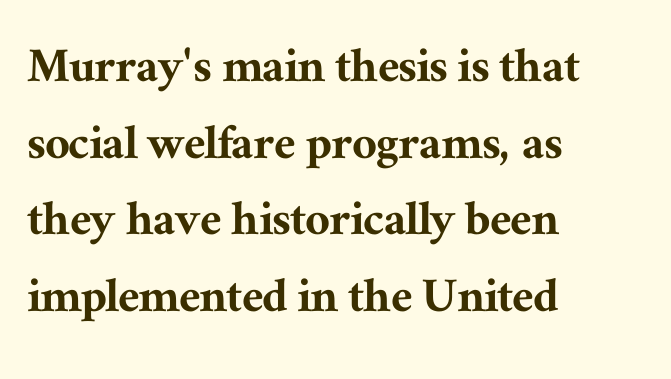
Descenders are the only things crossing below the line. Character widths vary here, with narrow letters taking less room than wide ones. Summary of vertical rhythm: regular, with standard interline spacing. Notice how the stems are strictly vertical — no italics here.
